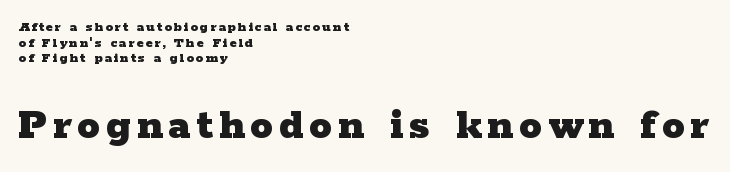
Q: Is the text bold? A: Yes.
Q: Is the text italic (slanted)? A: No, it is upright.
Q: Is the typeface a serif or a sans-serif typeface? A: Serif.
Q: Is the text underlined? A: No.
Q: How is the paragraph aligned? A: Left-aligned.
Q: Is the spacing between lines tight, normal or loose? A: Tight.
Q: Which block of text is set in a larger size, the first (top) or the second (bottom)? A: The second (bottom) one.
Q: Width (condensed, normal, or wide)? A: Wide.
Q: Stroke contrast? A: Low.
Q: x-height? A: Medium.
Q: Monospaced? A: No.
